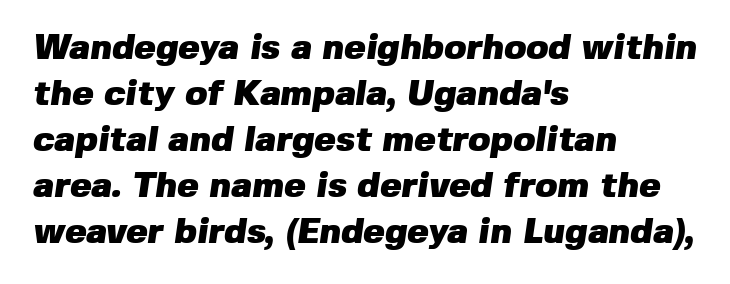
The image shows 36 px heavy sans-serif type; set left-aligned, normal line spacing (1.28x), normal letter spacing, not underlined; low stroke contrast and a medium x-height.
